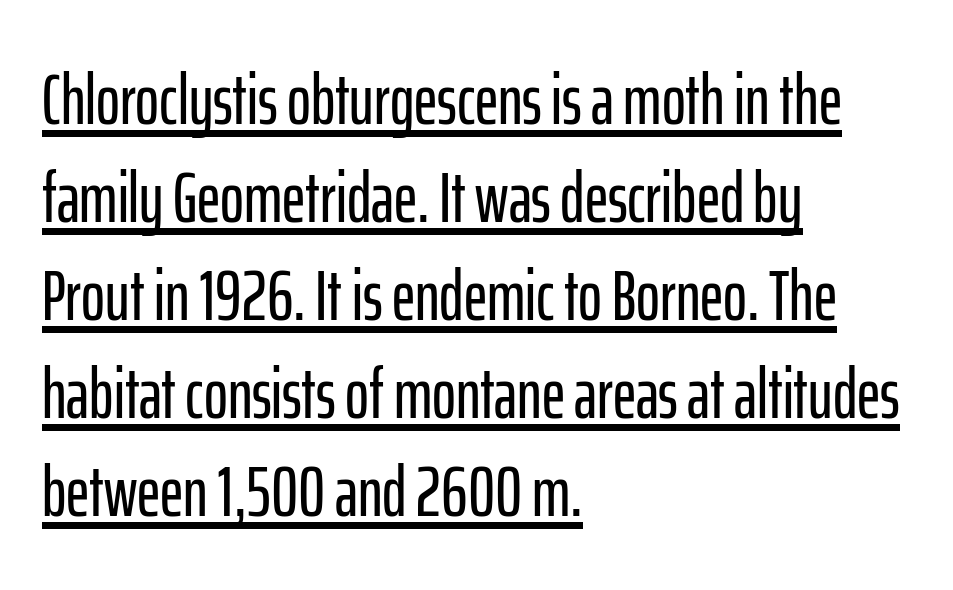
The vertical gap from one line to the next is medium. This rendering features underlined lettering. The face used here is a sans, in the tradition of grotesques and geometrics. The ragged edge is on the right, which tells us the setting is flush left. No italicization has been applied; the sample stays upright. Each letter keeps its own natural width here, so spacing adapts to shape.
